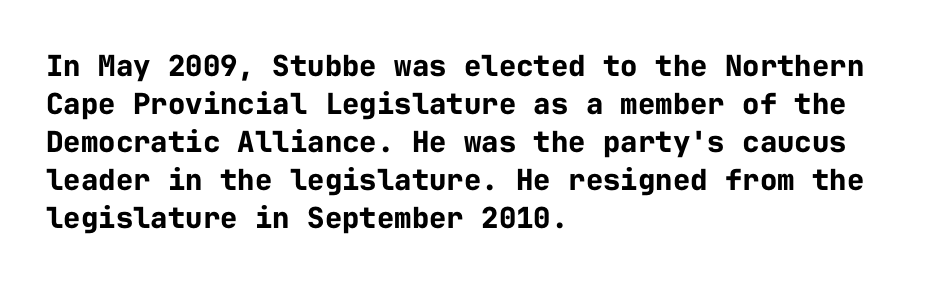
Rule under the text: the space is simply empty. You'd pick this weight for a headline — it's a proper bold. How would I describe the line gaps? Plain and ordinary. A typesetter would mark this as roman, not italic. To sum up the face: it is a sans, with no serifs. Caption: standard tracking, unaltered.
